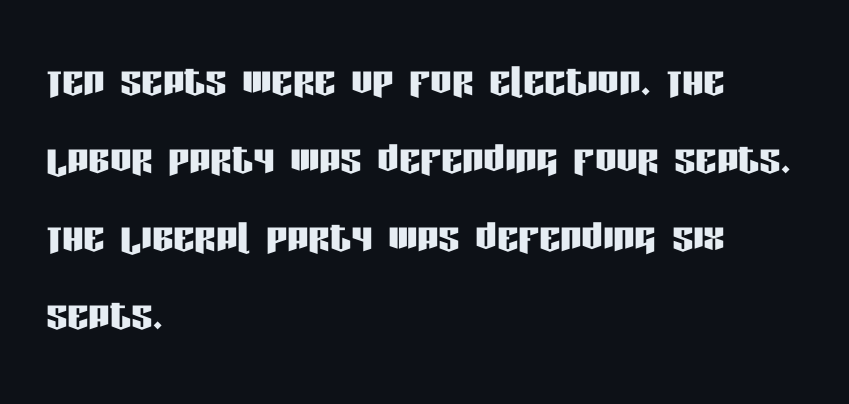
The image shows 53 px condensed sans-serif type, upright; set left-aligned, normal line spacing (1.47x), normal letter spacing, not underlined; low stroke contrast and a large x-height.
